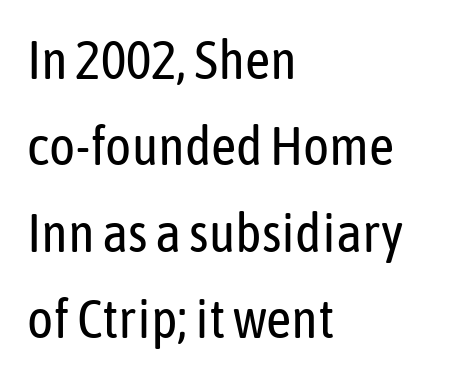
The image shows 55 px regular-weight, condensed sans-serif type, upright; set left-aligned, normal line spacing (1.57x), normal letter spacing, not underlined; low stroke contrast and a medium x-height.
